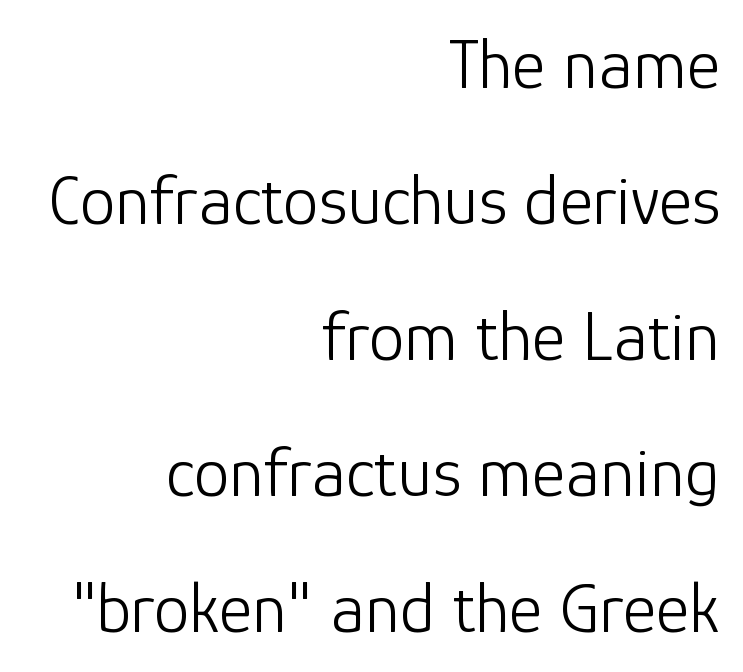
Compared with a typical body face, this is equally light or lighter still. A typesetter would mark this as roman, not italic. Layout note: lines flush right. These lines keep a tight, regular rhythm from letter to letter.
